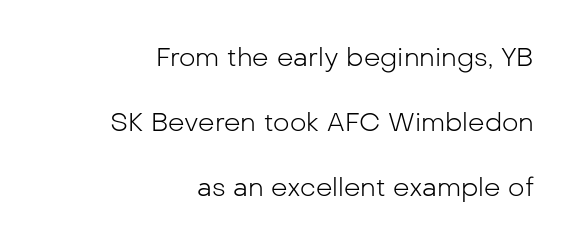
Q: Is the text bold? A: No.
Q: Is the text italic (slanted)? A: No, it is upright.
Q: Is the text underlined? A: No.
Q: How is the paragraph aligned? A: Right-aligned.
Q: Is the spacing between letters normal or unusually wide? A: Normal.
Q: Is the spacing between lines tight, normal or loose? A: Loose.
